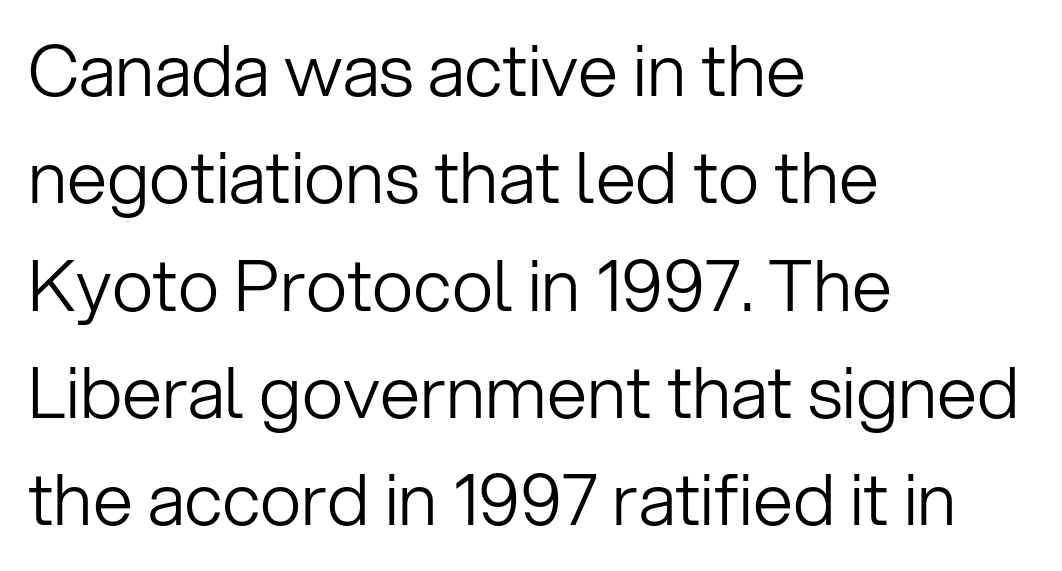
Q: Is the text bold? A: No.
Q: Is the text italic (slanted)? A: No, it is upright.
Q: Is the typeface a serif or a sans-serif typeface? A: Sans-serif.
Q: Is the text underlined? A: No.
Q: How is the paragraph aligned? A: Left-aligned.
Q: Is the spacing between letters normal or unusually wide? A: Normal.
Q: Is the spacing between lines tight, normal or loose? A: Normal.
Q: Width (condensed, normal, or wide)? A: Normal.
Q: Stroke contrast? A: Low.
Q: x-height? A: Medium.
Q: Monospaced? A: No.
